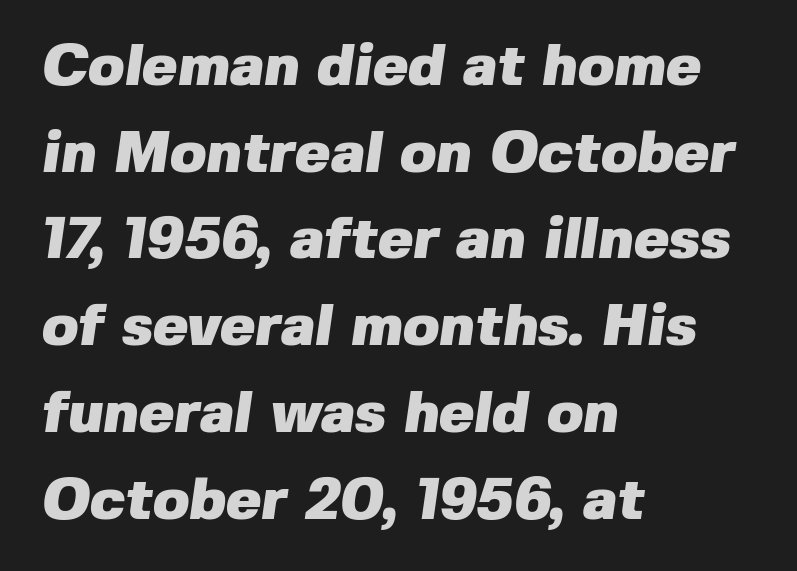
The glyphs are unaccompanied by any horizontal stroke below them. What kind of face is this? One without serifs — a sans. This sample uses plain, unmodified letter spacing. Typesetter's note: full bold, strokes at maximum text heaviness.
